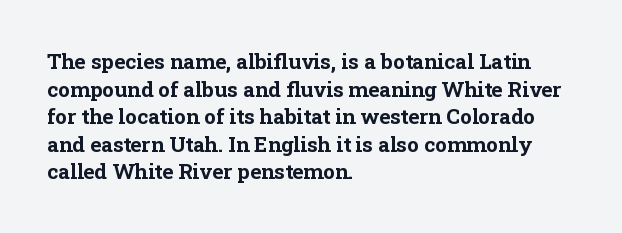
Q: Is the text bold? A: Yes.
Q: Is the text italic (slanted)? A: No, it is upright.
Q: Is the text underlined? A: No.
Q: How is the paragraph aligned? A: Left-aligned.
Q: Is the spacing between letters normal or unusually wide? A: Normal.
Q: Is the spacing between lines tight, normal or loose? A: Normal.
